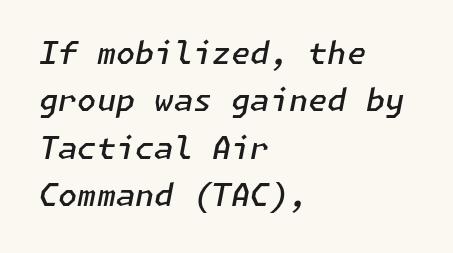
The image shows 31 px semibold type, italic (leaning right); set left-aligned, normal line spacing (1.53x), normal letter spacing, not underlined; low stroke contrast and a medium x-height.
